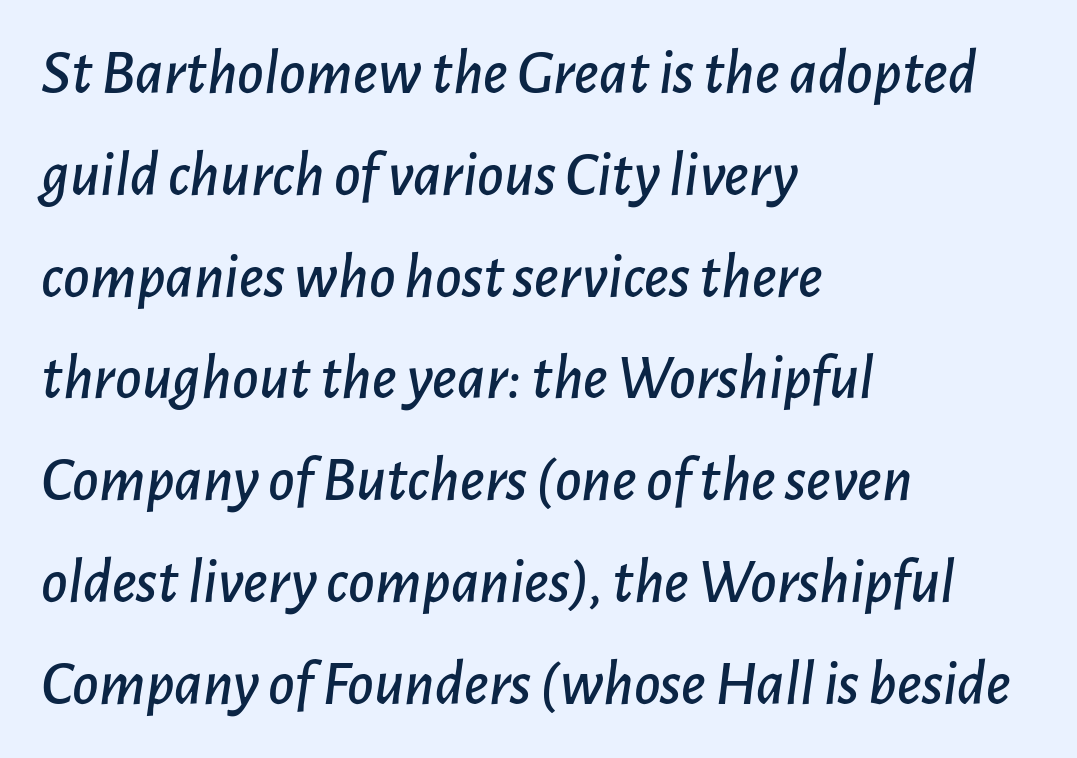
The image shows 64 px text type, italic (leaning right); set left-aligned, normal line spacing (1.59x), normal letter spacing, not underlined; low stroke contrast and a medium x-height.
